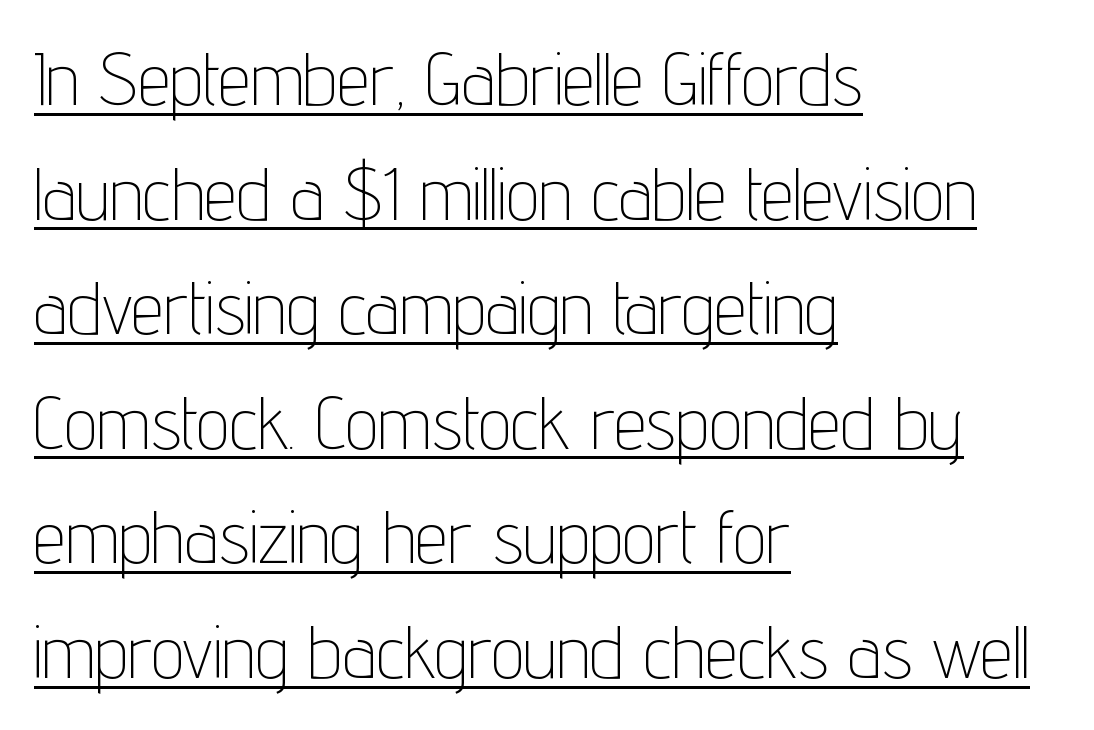
Notice how a bar underscores the lettering throughout. You can tell from the bare stems that sans-serif type was used. A normal amount of white space separates one row of letters from the next. No italicization has been applied; the sample stays upright. The face used here is proportionally spaced, like ordinary book or web type. The rendering anchors every line to the left-hand side.
